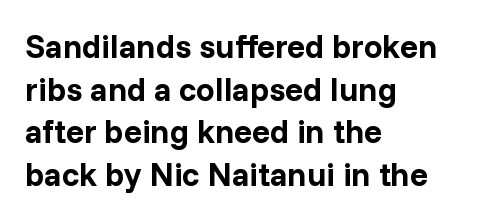
Characters remain perfectly vertical along every line. Observe the ordinary spacing: letters are neighbours, not strangers. Bold? Absolutely — the strokes are thick and heavy. In terms of letterform style, serifs are entirely absent. These lines are set flush left with a ragged right edge.
